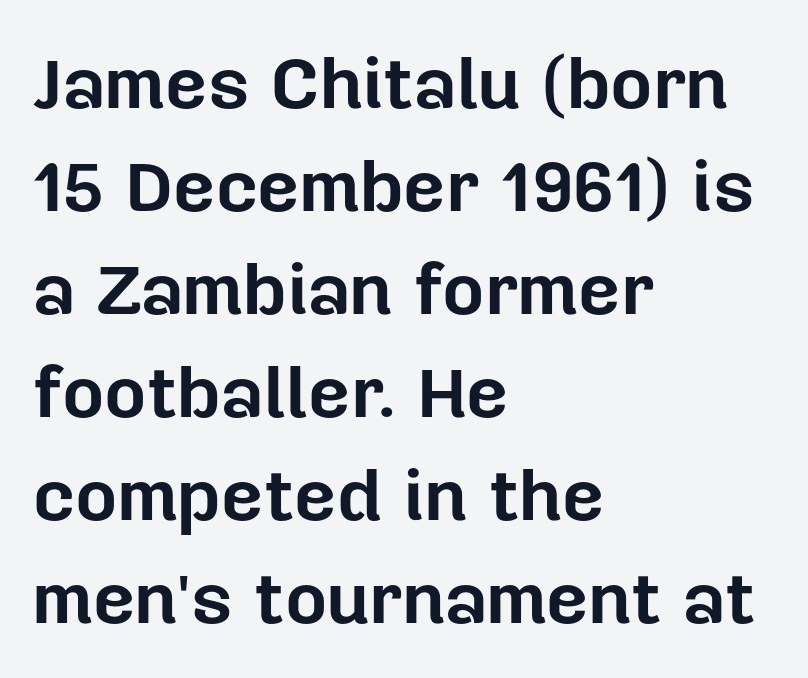
{"serif": "no", "italic": "no", "bold": "yes", "weight": "bold", "width": "normal", "stroke_contrast": "low", "x_height": "medium", "monospaced": "no", "underline": "no", "align": "left", "line_spacing": "normal", "line_spacing_ratio": 1.41, "letter_spacing": "normal", "letter_spacing_em": 0.0, "glyph_px": 73}
